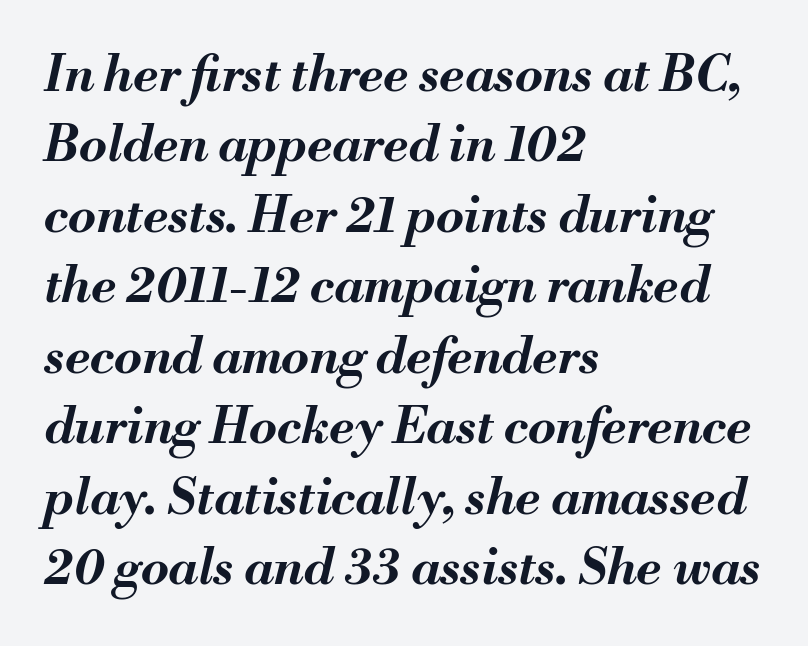
The image shows 50 px bold type, italic (leaning right); set left-aligned, normal line spacing (1.41x), normal letter spacing, not underlined; medium stroke contrast and a small x-height.
